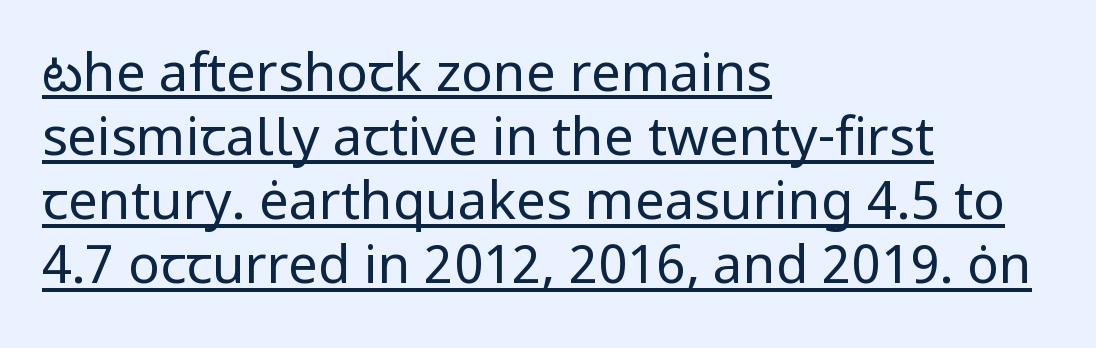
The image shows 53 px regular-weight sans-serif type, upright; set left-aligned, line spacing 1.21x, normal letter spacing, underlined; low stroke contrast and a medium x-height.
